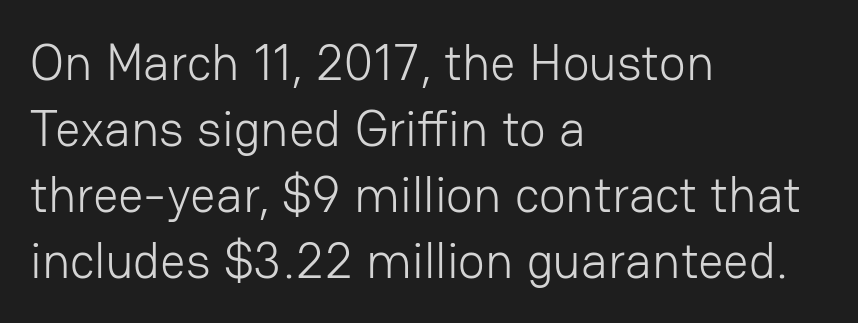
Q: Is the text bold? A: No.
Q: Is the text italic (slanted)? A: No, it is upright.
Q: Is the typeface a serif or a sans-serif typeface? A: Sans-serif.
Q: Is the text underlined? A: No.
Q: How is the paragraph aligned? A: Left-aligned.
Q: Is the spacing between letters normal or unusually wide? A: Normal.
Q: Is the spacing between lines tight, normal or loose? A: Normal.
Q: Width (condensed, normal, or wide)? A: Normal.
Q: Stroke contrast? A: Low.
Q: x-height? A: Medium.
Q: Monospaced? A: No.
